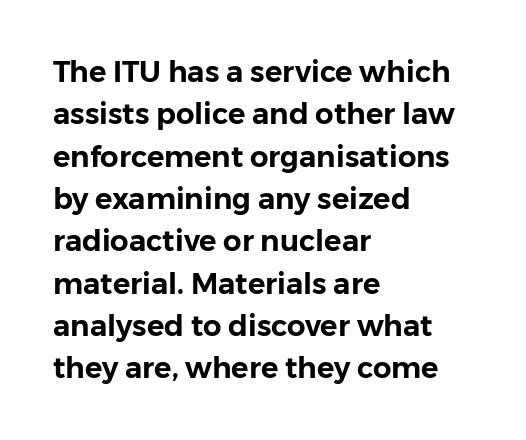
The image shows 29 px sans-serif type, upright; set left-aligned, normal line spacing (1.46x), normal letter spacing, not underlined; low stroke contrast and a medium x-height.
